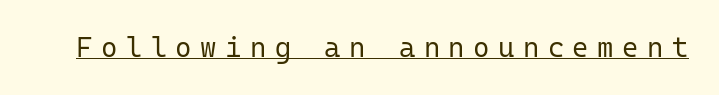
The image shows 28 px regular-weight sans-serif type, upright, monospaced; set unusually wide letter spacing (+0.3 em), underlined; low stroke contrast and a medium x-height.
